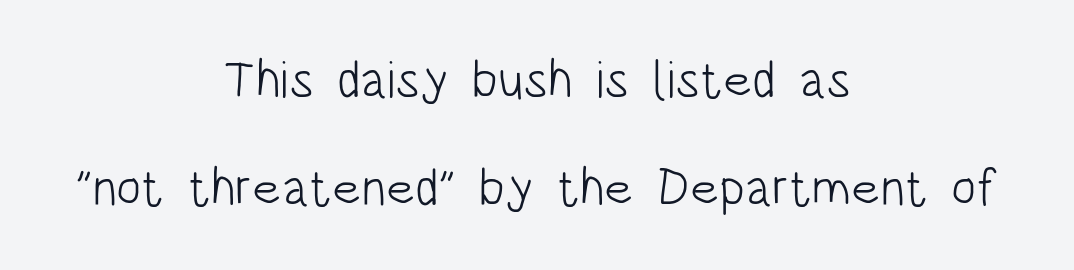
Q: Is the text bold? A: No.
Q: Is the text italic (slanted)? A: No, it is upright.
Q: Is the typeface a serif or a sans-serif typeface? A: Sans-serif.
Q: Is the text underlined? A: No.
Q: How is the paragraph aligned? A: Centered.
Q: Is the spacing between letters normal or unusually wide? A: Normal.
Q: Is the spacing between lines tight, normal or loose? A: Loose.
Q: Width (condensed, normal, or wide)? A: Condensed.
Q: Stroke contrast? A: Low.
Q: x-height? A: Large.
Q: Monospaced? A: No.
